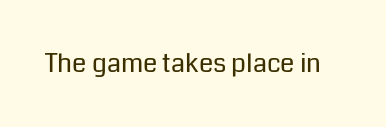
{"italic": "no", "bold": "no", "underline": "no", "letter_spacing": "normal", "letter_spacing_em": 0.0, "glyph_px": 26}
